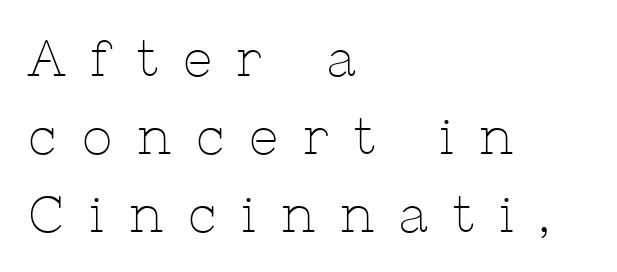
{"serif": "yes", "italic": "no", "bold": "no", "weight": "thin", "width": "normal", "stroke_contrast": "low", "x_height": "medium", "monospaced": "no", "underline": "no", "align": "left", "line_spacing": "normal", "line_spacing_ratio": 1.53, "letter_spacing": "wide", "letter_spacing_em": 0.49, "glyph_px": 51}
